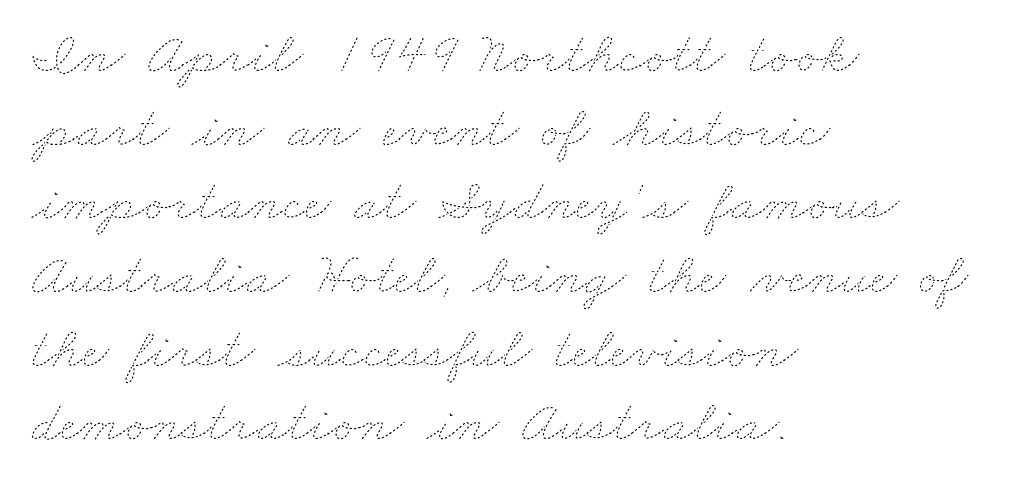
Leading matches the norm, producing a regular column. Character widths vary here, with narrow letters taking less room than wide ones. This rendering leaves character spacing at its baseline value. Any mark beneath the type? The region is blank. The typeface has the unassuming heft of standard copy or less. The typesetter chose a ragged-right arrangement here.
